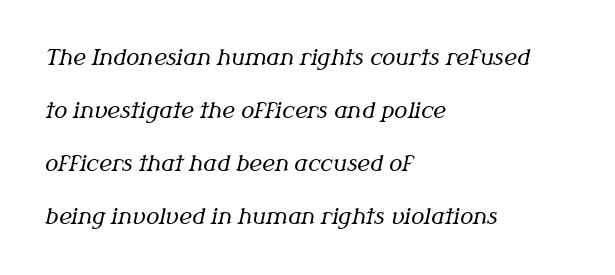
Q: Is the text bold? A: No.
Q: Is the text italic (slanted)? A: Yes, it leans right by about 12 degrees.
Q: Is the text underlined? A: No.
Q: How is the paragraph aligned? A: Left-aligned.
Q: Is the spacing between letters normal or unusually wide? A: Normal.
Q: Is the spacing between lines tight, normal or loose? A: Loose.
